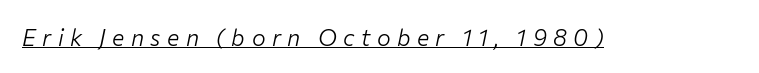
These glyphs show unthickened strokes, regular width or finer. Tracking here is generous; glyphs stand well apart from one another. The typesetter has applied underlining to the passage shown. Rendered with sloped, italic letterforms.
